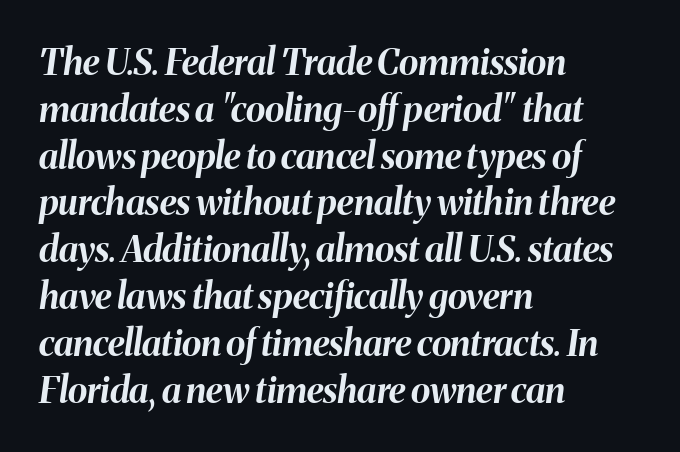
Summary of vertical rhythm: regular, with standard interline spacing. Compared with ordinary roman type, these characters are visibly tilted. The passage is arranged the way most books set body copy — flush left. Looks like regular typesetting: each glyph gets only the width it needs.
